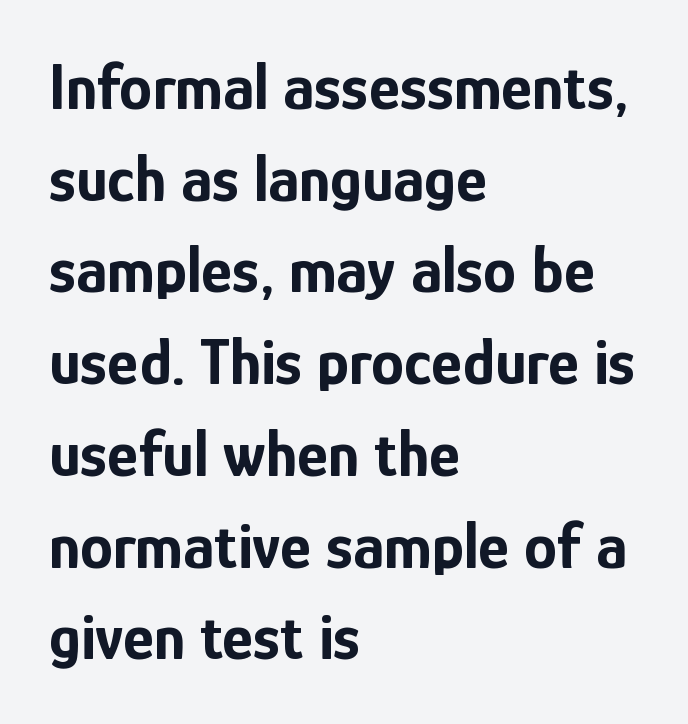
Q: Is the text bold? A: Yes.
Q: Is the text italic (slanted)? A: No, it is upright.
Q: Is the typeface a serif or a sans-serif typeface? A: Sans-serif.
Q: Is the text underlined? A: No.
Q: How is the paragraph aligned? A: Left-aligned.
Q: Is the spacing between letters normal or unusually wide? A: Normal.
Q: Is the spacing between lines tight, normal or loose? A: Normal.
Q: Width (condensed, normal, or wide)? A: Condensed.
Q: Stroke contrast? A: Low.
Q: x-height? A: Medium.
Q: Monospaced? A: No.
